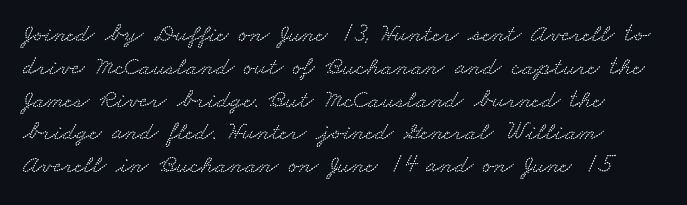
Default kerning and tracking; the words read as compact shapes. Whoever set this chose a conventional vertical rhythm. The space beneath each line is pristine and unruled.
